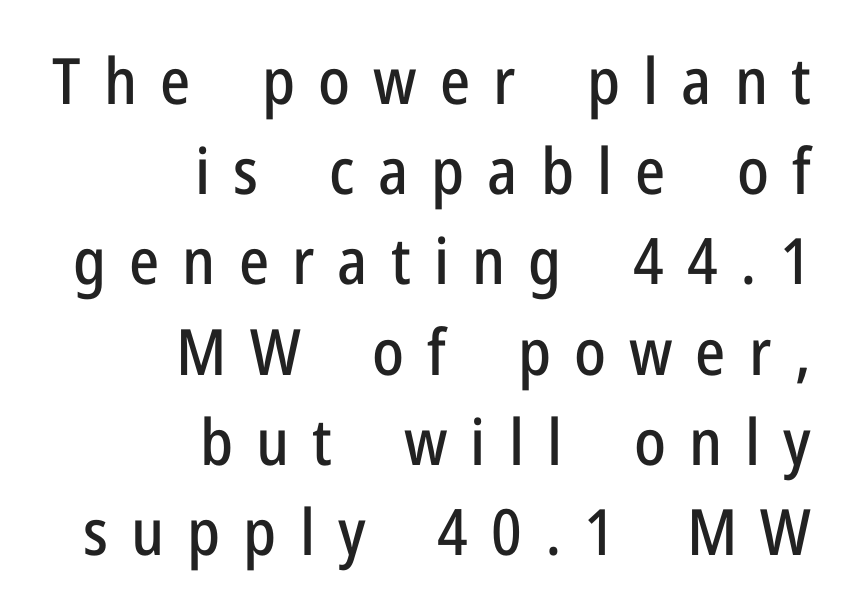
The image shows 64 px condensed sans-serif type, upright; set right-aligned, normal line spacing (1.41x), unusually wide letter spacing (+0.36 em), not underlined; low stroke contrast and a medium x-height.
